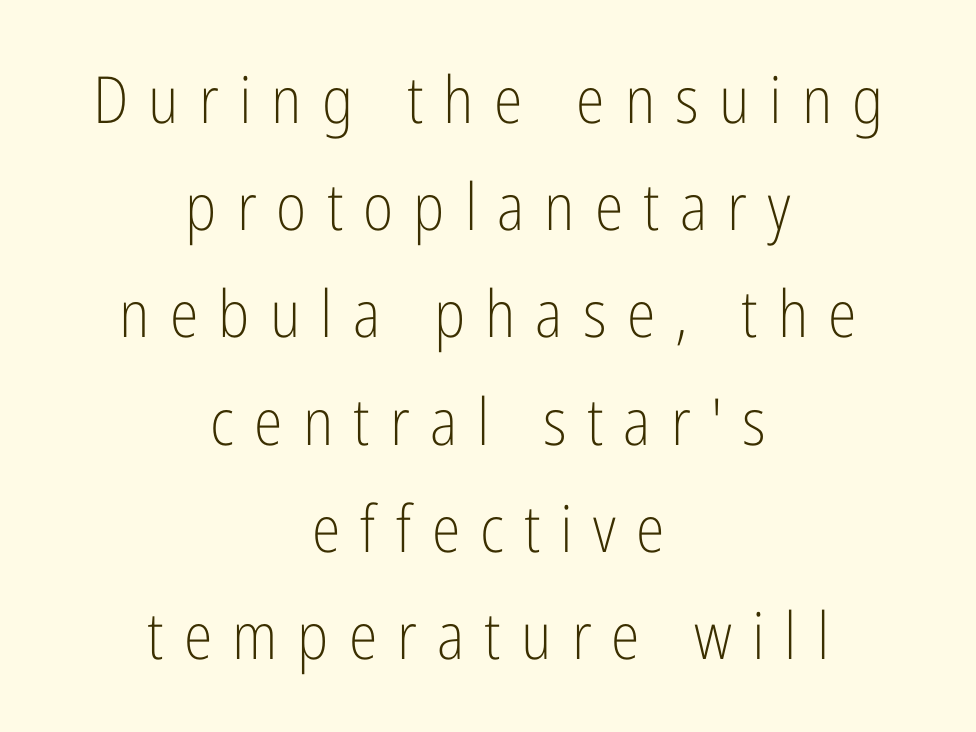
Q: Is the text bold? A: No.
Q: Is the text italic (slanted)? A: No, it is upright.
Q: Is the typeface a serif or a sans-serif typeface? A: Sans-serif.
Q: Is the text underlined? A: No.
Q: How is the paragraph aligned? A: Centered.
Q: Is the spacing between letters normal or unusually wide? A: Unusually wide.
Q: Is the spacing between lines tight, normal or loose? A: Normal.
Q: Width (condensed, normal, or wide)? A: Condensed.
Q: Stroke contrast? A: Low.
Q: x-height? A: Medium.
Q: Monospaced? A: No.
